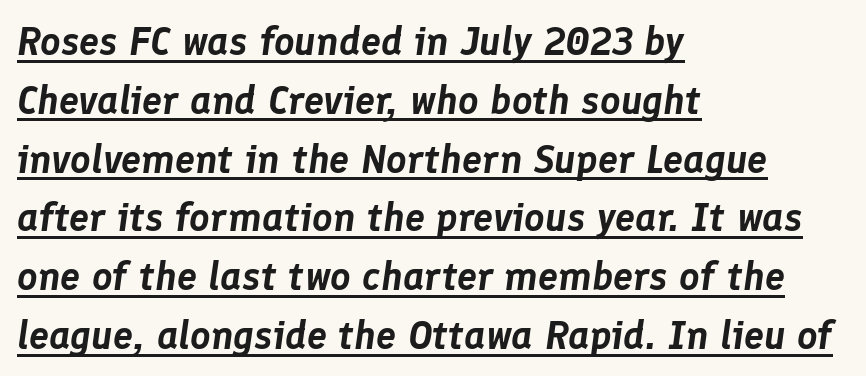
Q: Is the text italic (slanted)? A: Yes, it leans right by about 8 degrees.
Q: Is the text underlined? A: Yes.
Q: How is the paragraph aligned? A: Left-aligned.
Q: Is the spacing between letters normal or unusually wide? A: Normal.
Q: Is the spacing between lines tight, normal or loose? A: Normal.
Q: Width (condensed, normal, or wide)? A: Normal.
Q: Stroke contrast? A: Low.
Q: x-height? A: Medium.
Q: Monospaced? A: No.
